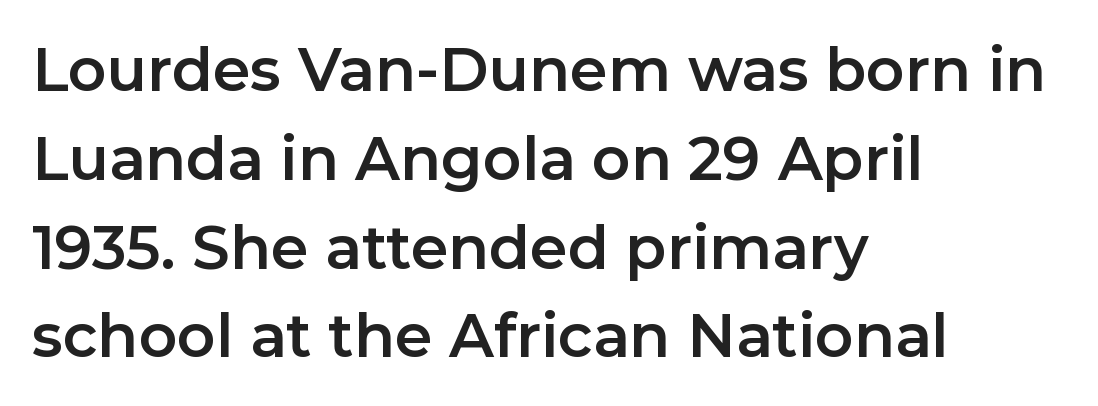
Q: Is the text italic (slanted)? A: No, it is upright.
Q: Is the typeface a serif or a sans-serif typeface? A: Sans-serif.
Q: Is the text underlined? A: No.
Q: How is the paragraph aligned? A: Left-aligned.
Q: Is the spacing between letters normal or unusually wide? A: Normal.
Q: Is the spacing between lines tight, normal or loose? A: Normal.
Q: Width (condensed, normal, or wide)? A: Normal.
Q: Stroke contrast? A: Low.
Q: x-height? A: Medium.
Q: Monospaced? A: No.
